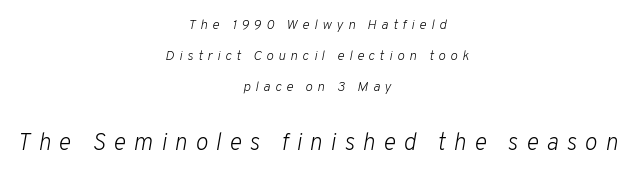
{"italic": "yes", "lean": "right", "slant_degrees": 10, "bold": "no", "underline": "no", "align": "center", "line_spacing": "loose", "line_spacing_ratio": 2.2, "letter_spacing": "wide", "letter_spacing_em": 0.33, "larger_block": "second", "size_ratio": 1.71, "glyph_px": 24}
